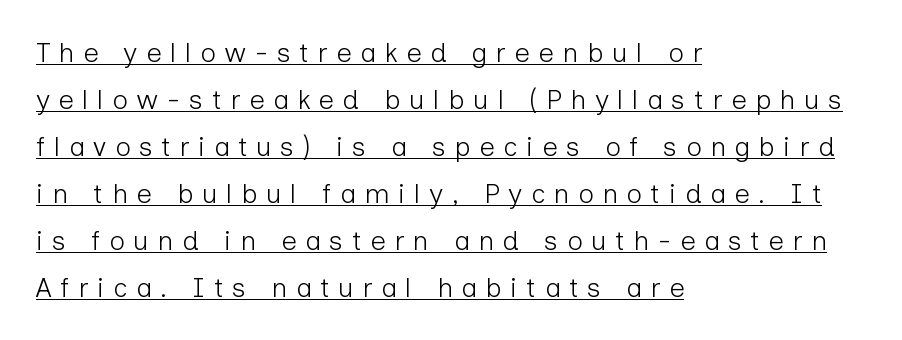
Check the space under the baseline: a stroke is drawn there. Alignment: flush left. Summary of weight: not heavy and not bold. Compared with typical body copy, the letter spacing here is much looser. The font's upright variant was chosen for this text.
